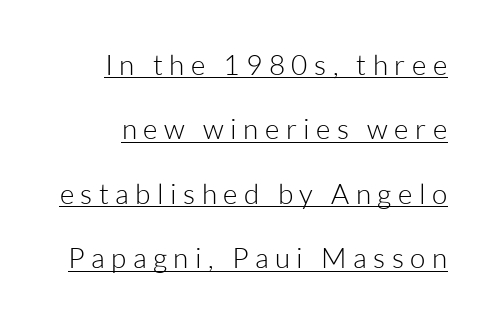
Quick note: not italic, upright. Grotesque or geometric, the face here clearly has no serifs. Summary of vertical rhythm: relaxed, with wide interline spacing. This reads as an unemphasized weight, regular at the heaviest.
